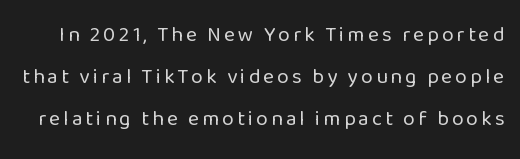
The image shows 21 px text type, upright; set loose line spacing (1.99x), not underlined.
